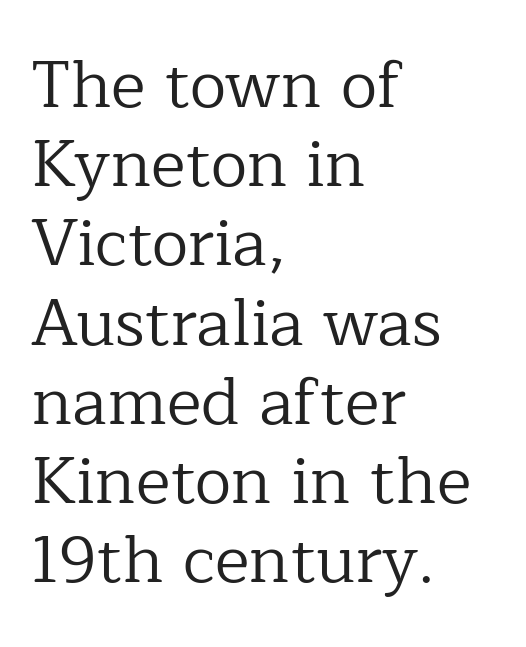
Q: Is the text bold? A: No.
Q: Is the text italic (slanted)? A: No, it is upright.
Q: Is the typeface a serif or a sans-serif typeface? A: Serif.
Q: Is the text underlined? A: No.
Q: How is the paragraph aligned? A: Left-aligned.
Q: Is the spacing between letters normal or unusually wide? A: Normal.
Q: Width (condensed, normal, or wide)? A: Normal.
Q: Stroke contrast? A: Low.
Q: x-height? A: Medium.
Q: Monospaced? A: No.
